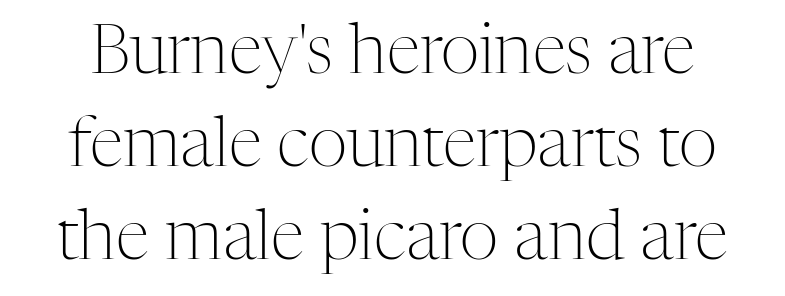
The image shows 68 px light serif type, upright; set normal line spacing (1.37x), normal letter spacing, not underlined; medium stroke contrast and a medium x-height.
